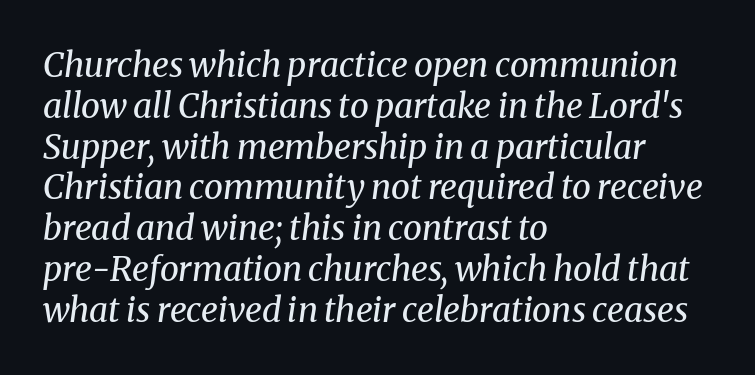
Q: Is the text bold? A: No.
Q: Is the text italic (slanted)? A: Yes, it leans right by about 8 degrees.
Q: Is the typeface a serif or a sans-serif typeface? A: Serif.
Q: Is the text underlined? A: No.
Q: How is the paragraph aligned? A: Left-aligned.
Q: Is the spacing between letters normal or unusually wide? A: Normal.
Q: Width (condensed, normal, or wide)? A: Normal.
Q: Stroke contrast? A: Medium.
Q: x-height? A: Medium.
Q: Monospaced? A: No.
